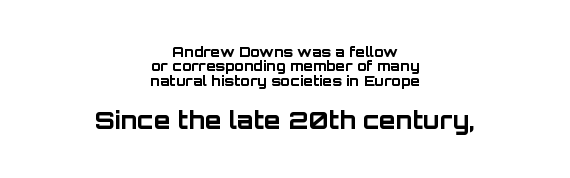
The image shows 24 px bold type, upright; set centered, tight line spacing (1.02x), normal letter spacing, not underlined; the second (bottom) block is 1.71x larger.
